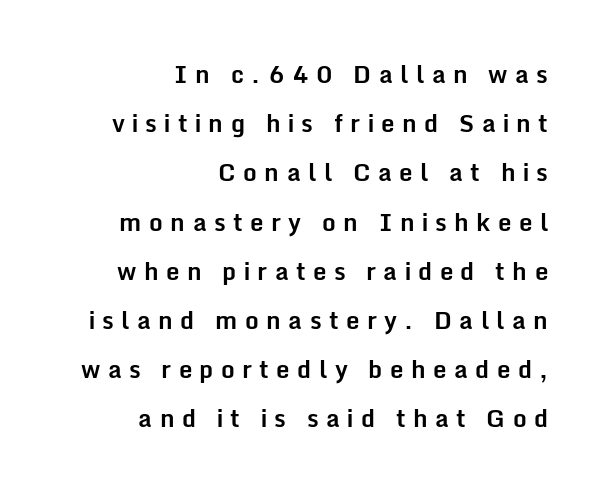
The image shows 24 px bold type, upright; set right-aligned, loose line spacing (2.05x), unusually wide letter spacing (+0.31 em), not underlined.
